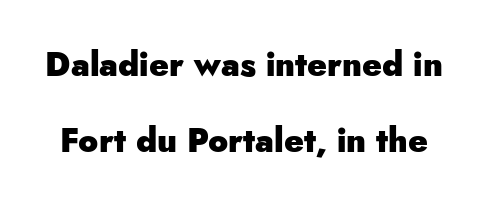
{"serif": "no", "italic": "no", "bold": "yes", "weight": "heavy", "width": "normal", "stroke_contrast": "low", "x_height": "small", "monospaced": "no", "underline": "no", "line_spacing": "loose", "line_spacing_ratio": 2.31, "letter_spacing": "normal", "letter_spacing_em": 0.0, "glyph_px": 33}
